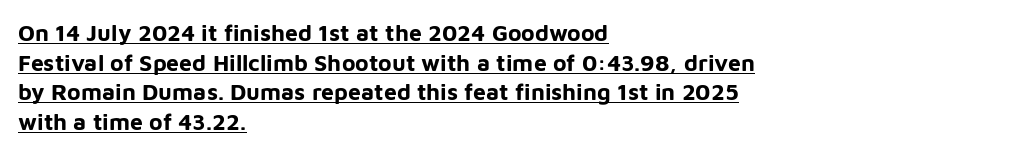
The image shows 23 px bold type, upright; set left-aligned, normal line spacing (1.29x), normal letter spacing, underlined.
